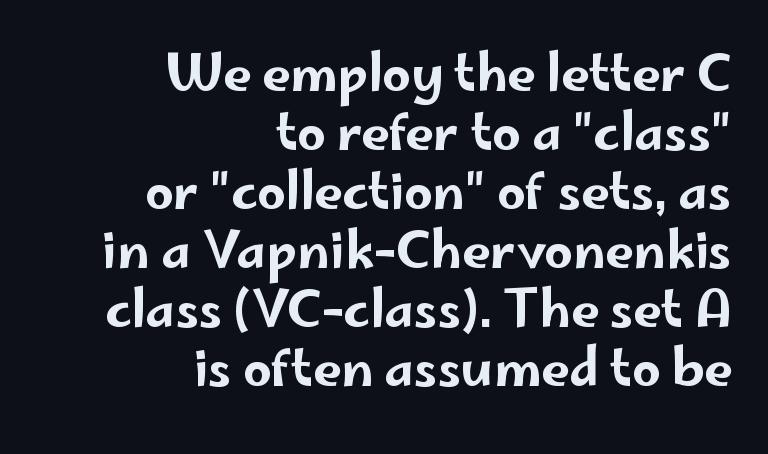
The image shows 50 px wide sans-serif type, upright; set right-aligned, line spacing 1.18x, normal letter spacing, not underlined; low stroke contrast and a small x-height.
